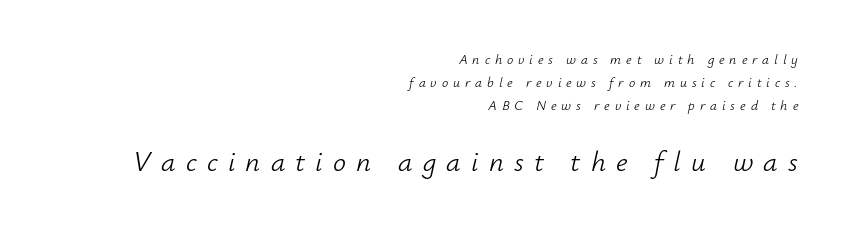
Just letters on the line, the space beneath them empty. Is the block centered? No — it sits flush against the right margin. Quick note: interline space is typical. Style check: oblique. Is this a heavy cut? Hardly; it is regular or lighter. The designer gave the closing block more size than the opening block.
